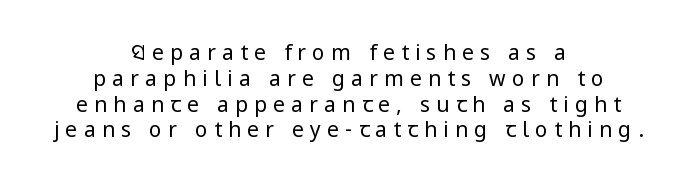
Compared with typical body copy, the letter spacing here is much looser. These glyphs show unthickened strokes, regular width or finer. Which margin do the lines hug? Neither — every line sits in the middle. Glance below the letters and you will spot only blank space. These lines were composed using upright roman letters.
